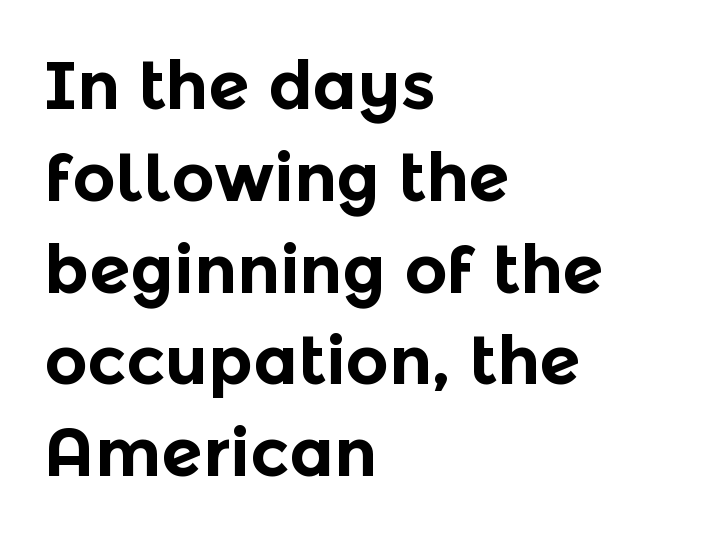
{"serif": "no", "italic": "no", "bold": "yes", "weight": "bold", "width": "normal", "x_height": "medium", "monospaced": "no", "underline": "no", "align": "left", "line_spacing": "normal", "line_spacing_ratio": 1.37, "letter_spacing": "normal", "letter_spacing_em": 0.0, "glyph_px": 67}
